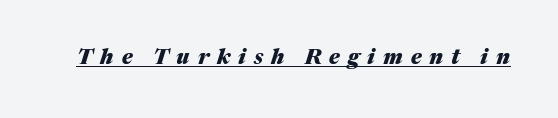
The letters are spread apart with noticeably loose tracking. A dark, heavy texture on the line: the type is bold. Observe the lean: these are italic letterforms. A typographer would call this underscored text.
